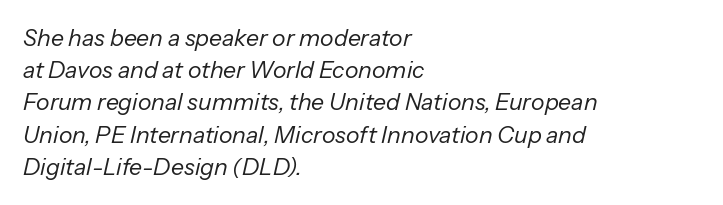
The text block is weighted toward the left margin, trailing off unevenly rightward. On a weight scale, this lands at 450 or below. The gaps between neighbouring characters are ordinary and unremarkable. Tall strokes in this sample are angled rather than plumb.
